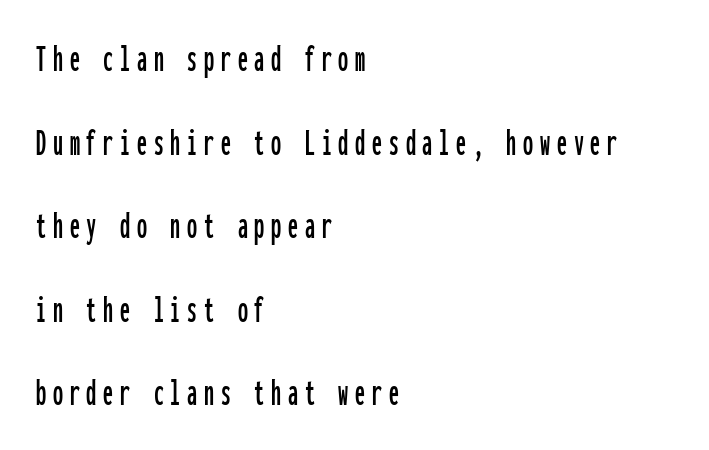
The image shows 40 px condensed sans-serif type, upright, monospaced; set left-aligned, loose line spacing (2.09x), not underlined; low stroke contrast and a medium x-height.
